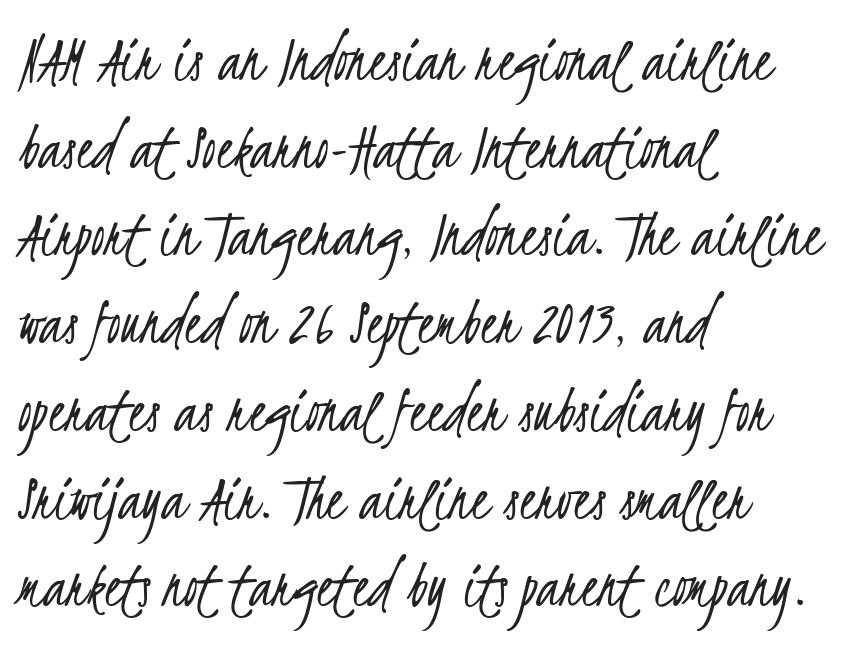
Q: Is the text bold? A: No.
Q: Is the typeface a serif or a sans-serif typeface? A: Sans-serif.
Q: Is the text underlined? A: No.
Q: How is the paragraph aligned? A: Left-aligned.
Q: Is the spacing between letters normal or unusually wide? A: Normal.
Q: Is the spacing between lines tight, normal or loose? A: Normal.
Q: Width (condensed, normal, or wide)? A: Condensed.
Q: Stroke contrast? A: Low.
Q: x-height? A: Small.
Q: Monospaced? A: No.
